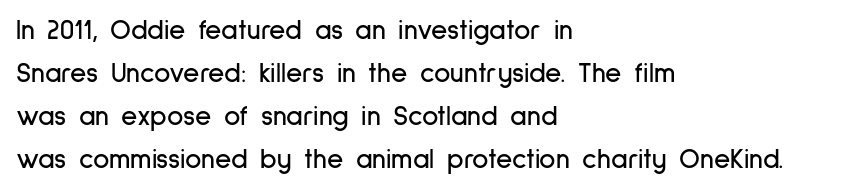
Q: Is the text italic (slanted)? A: No, it is upright.
Q: Is the typeface a serif or a sans-serif typeface? A: Sans-serif.
Q: Is the text underlined? A: No.
Q: How is the paragraph aligned? A: Left-aligned.
Q: Is the spacing between letters normal or unusually wide? A: Normal.
Q: Is the spacing between lines tight, normal or loose? A: Normal.
Q: Width (condensed, normal, or wide)? A: Condensed.
Q: Stroke contrast? A: Low.
Q: x-height? A: Medium.
Q: Monospaced? A: No.
